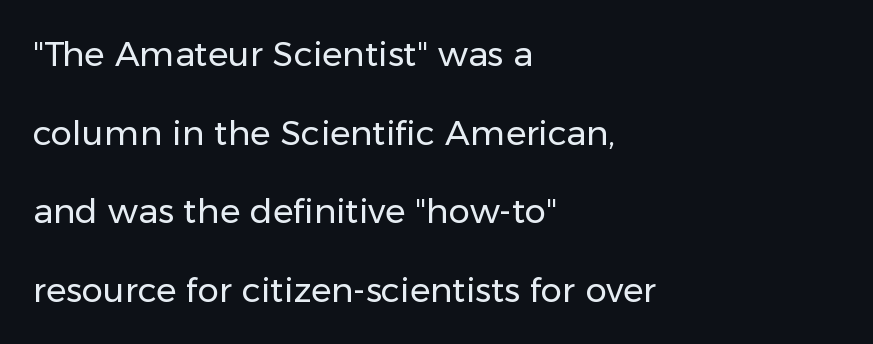
This sample has the flowing, uneven cadence of proportional lettering. In terms of letterspacing, this is plain default setting. Compared with a typical body face, this is equally light or lighter still. The paragraph shown leans on its left margin.
